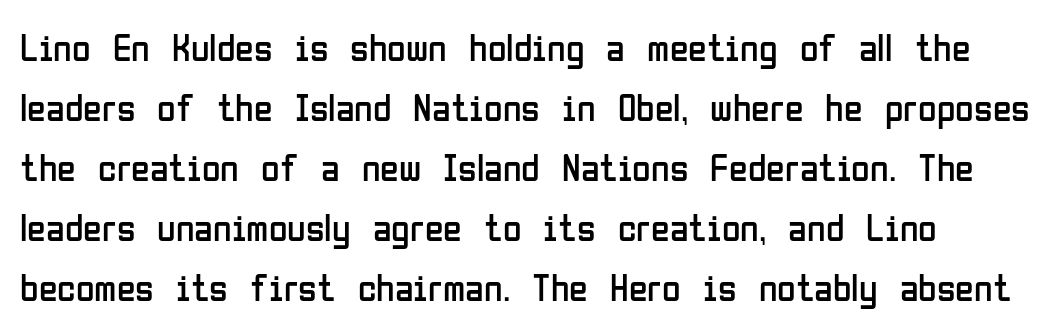
The area under the type is left untouched. Notice how the stems are strictly vertical — no italics here. The font sits on the lighter half of the weight spectrum, regular included. Looks like regular typesetting: each glyph gets only the width it needs. The rendering shows plain stroke endings on the letterforms — a sans-serif design.
